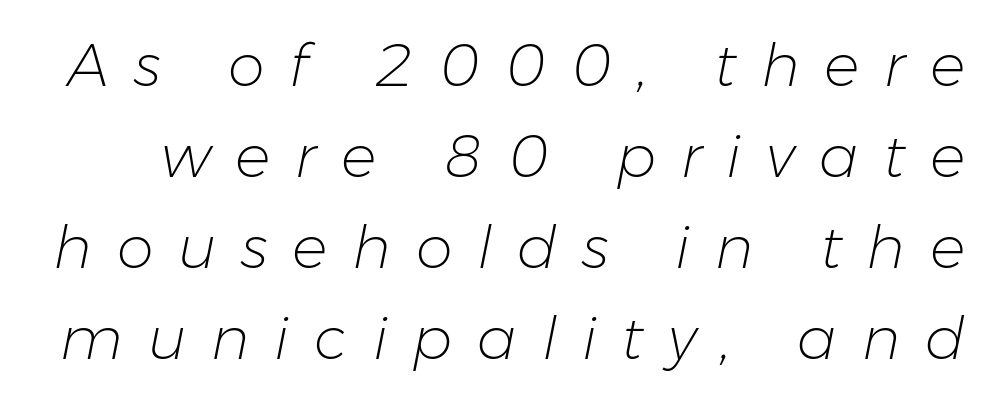
Short note: letters widely spaced. A typesetter would call this proportional, since set widths differ per character. Bold? No — there's no thickening of the strokes. Students, observe: this is what conventionally led text looks like.
